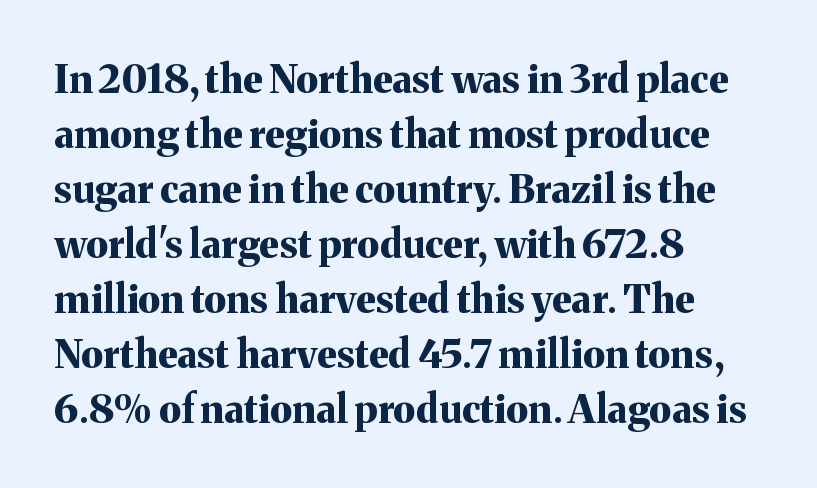
Q: Is the text bold? A: Yes.
Q: Is the text italic (slanted)? A: No, it is upright.
Q: Is the typeface a serif or a sans-serif typeface? A: Serif.
Q: Is the text underlined? A: No.
Q: How is the paragraph aligned? A: Left-aligned.
Q: Is the spacing between letters normal or unusually wide? A: Normal.
Q: Is the spacing between lines tight, normal or loose? A: Normal.
Q: Width (condensed, normal, or wide)? A: Normal.
Q: Stroke contrast? A: Medium.
Q: x-height? A: Medium.
Q: Monospaced? A: No.
